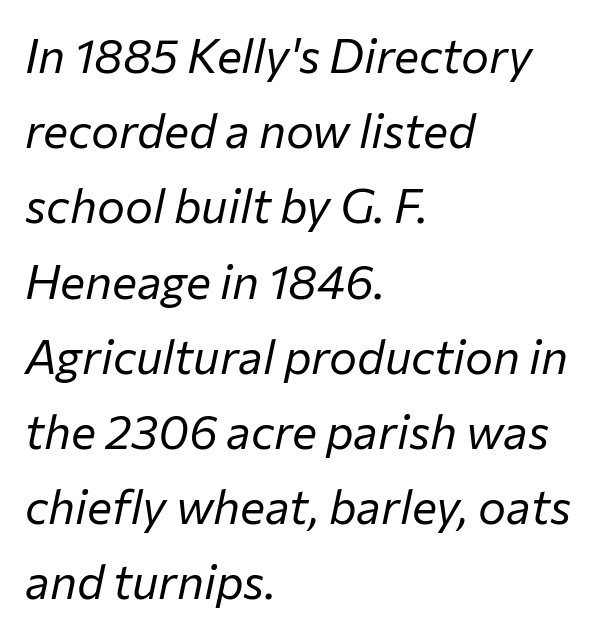
Heft: none added — not bold. What's the leading like? Ordinary, nothing unusual. Check under the words: just untouched page. The font's italic variant was chosen for this text. This rendering leaves character spacing at its baseline value. Which margin do the lines hug? The left one — the right edge is uneven.
